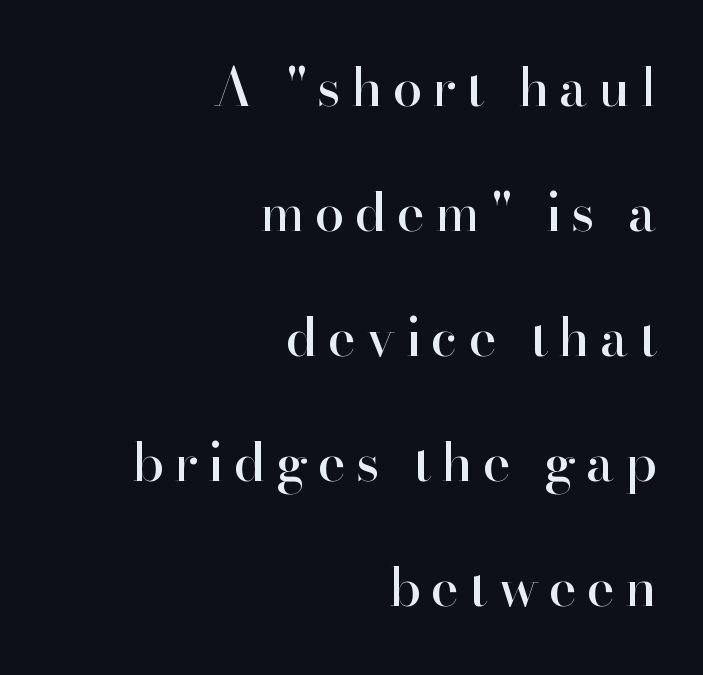
Q: Is the text italic (slanted)? A: No, it is upright.
Q: Is the typeface a serif or a sans-serif typeface? A: Serif.
Q: Is the text underlined? A: No.
Q: How is the paragraph aligned? A: Right-aligned.
Q: Is the spacing between lines tight, normal or loose? A: Loose.
Q: Width (condensed, normal, or wide)? A: Normal.
Q: Stroke contrast? A: High.
Q: x-height? A: Small.
Q: Monospaced? A: No.
